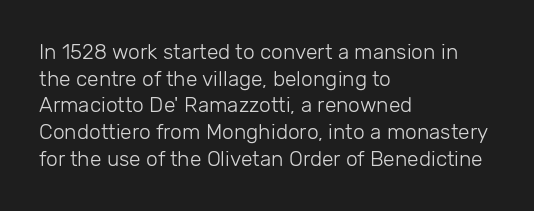
Summary of weight: not heavy and not bold. The vertical gap from one line to the next is medium. The type is set solid horizontally, with unmodified tracking. No italicization has been applied; the sample stays upright. The paragraph shown leans on its left margin. The gap between lines stays unmarked.
